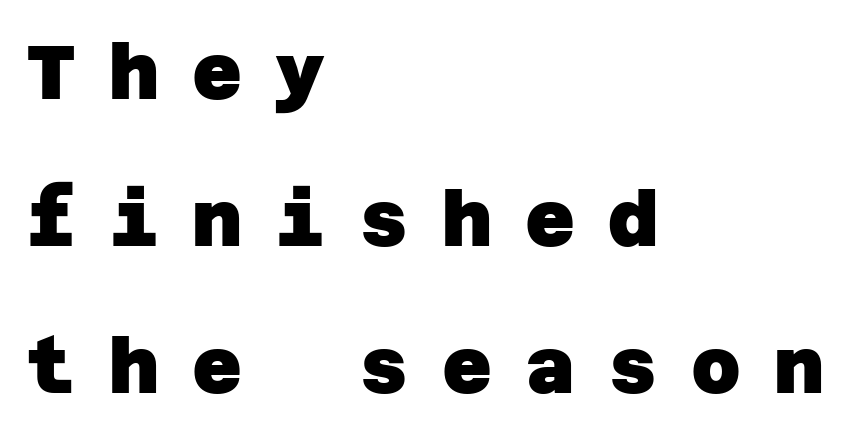
{"serif": "no", "bold": "yes", "weight": "heavy", "width": "normal", "stroke_contrast": "low", "x_height": "large", "underline": "no", "align": "left", "line_spacing": "loose", "line_spacing_ratio": 1.91, "letter_spacing": "wide", "letter_spacing_em": 0.43, "glyph_px": 77}
